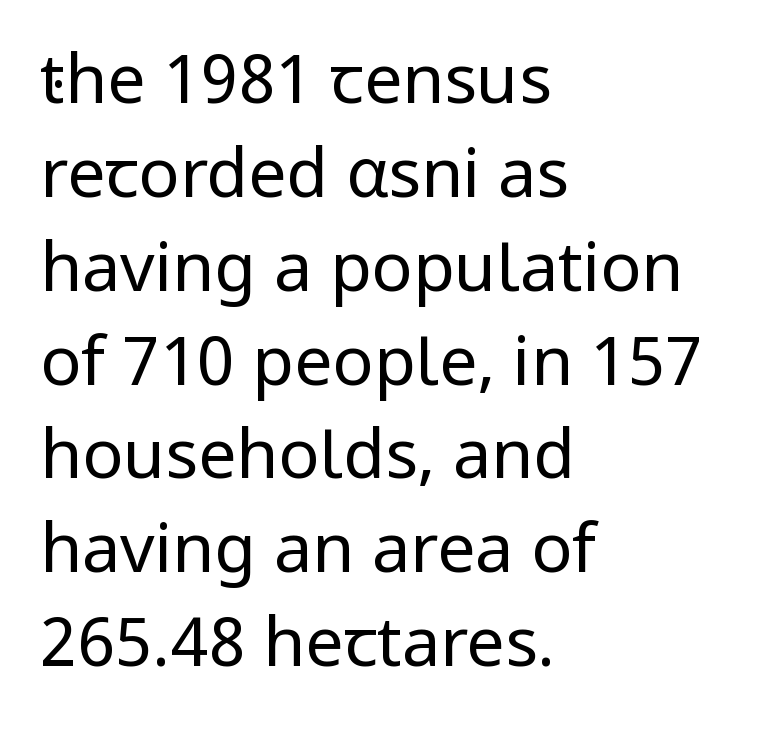
The letters advance in unequal steps, a hallmark of proportional type. The letters carry no serifs — their stems end cleanly without finishing strokes. The compositor pushed each line to the left boundary. Posture: upright roman.
